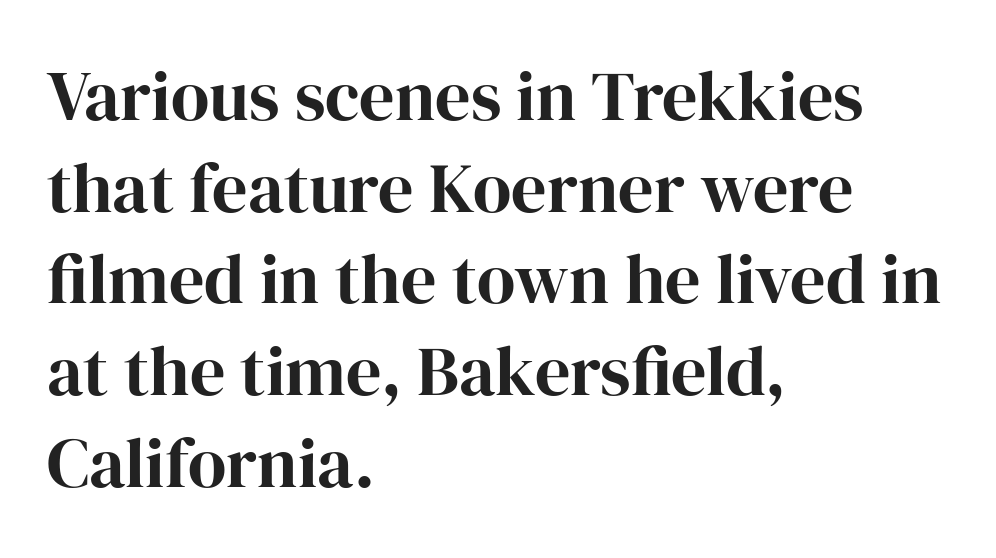
Q: Is the text italic (slanted)? A: No, it is upright.
Q: Is the typeface a serif or a sans-serif typeface? A: Serif.
Q: Is the text underlined? A: No.
Q: How is the paragraph aligned? A: Left-aligned.
Q: Is the spacing between letters normal or unusually wide? A: Normal.
Q: Is the spacing between lines tight, normal or loose? A: Normal.
Q: Width (condensed, normal, or wide)? A: Normal.
Q: Stroke contrast? A: High.
Q: x-height? A: Medium.
Q: Monospaced? A: No.
